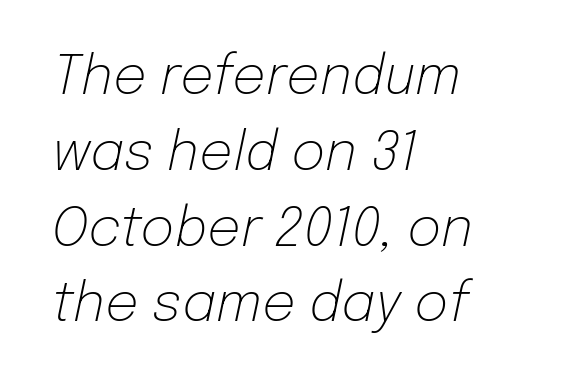
{"italic": "yes", "lean": "right", "slant_degrees": 12, "bold": "no", "weight": "light", "width": "normal", "stroke_contrast": "low", "x_height": "medium", "monospaced": "no", "underline": "no", "align": "left", "line_spacing": "normal", "line_spacing_ratio": 1.43, "letter_spacing": "normal", "letter_spacing_em": 0.0, "glyph_px": 53}
